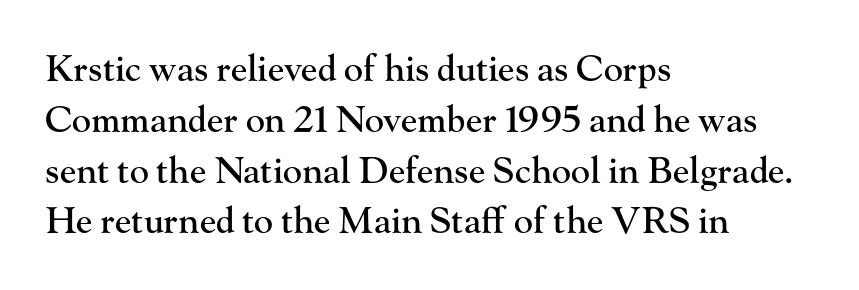
{"serif": "yes", "italic": "no", "width": "normal", "stroke_contrast": "high", "x_height": "small", "monospaced": "no", "underline": "no", "align": "left", "line_spacing": "normal", "line_spacing_ratio": 1.41, "letter_spacing": "normal", "letter_spacing_em": 0.0, "glyph_px": 36}
